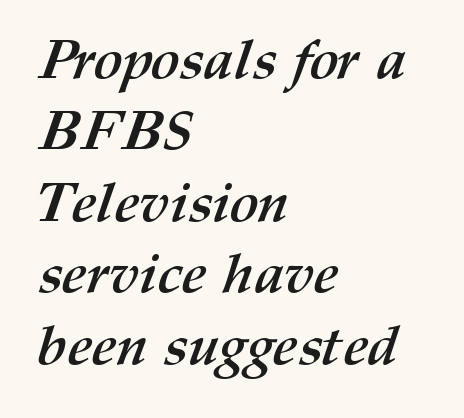
Notice how thick the strokes are: this is what a full bold looks like. This sample has the flowing, uneven cadence of proportional lettering. Teacher's note: observe the even left margin — that is flush-left alignment. Evenly set lines give the paragraph a standard silhouette.
